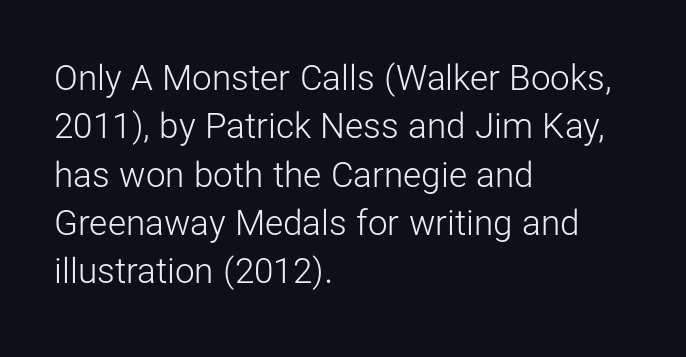
{"serif": "no", "italic": "no", "bold": "no", "weight": "light", "width": "normal", "stroke_contrast": "low", "x_height": "medium", "monospaced": "no", "underline": "no", "align": "left", "line_spacing": "normal", "line_spacing_ratio": 1.38, "letter_spacing": "normal", "letter_spacing_em": 0.0, "glyph_px": 35}
